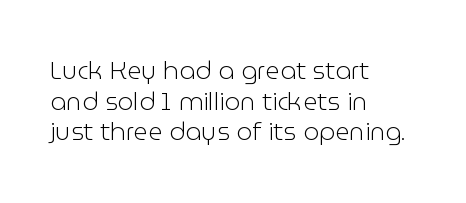
The image shows 25 px text type, upright; set left-aligned, line spacing 1.23x, normal letter spacing, not underlined.
